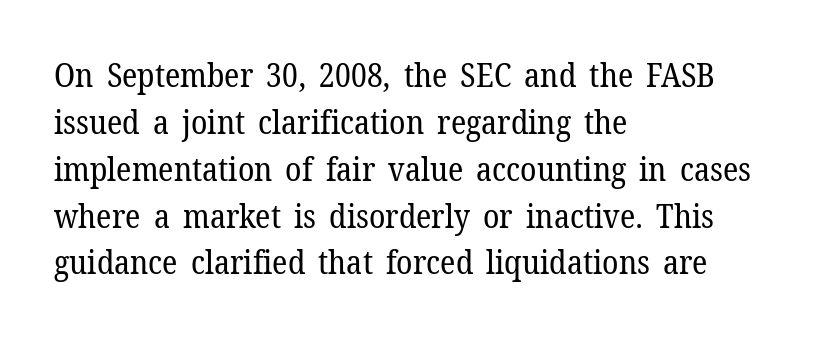
The image shows 33 px regular-weight serif type, upright; set left-aligned, normal line spacing (1.42x), normal letter spacing, not underlined; low stroke contrast and a medium x-height.
